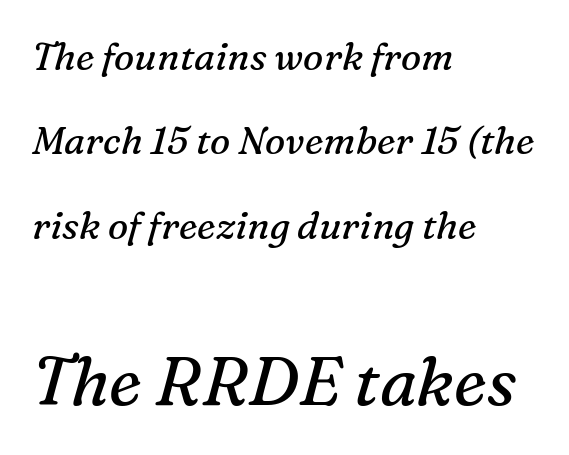
{"serif": "yes", "italic": "yes", "lean": "right", "slant_degrees": 16, "bold": "no", "weight": "regular", "width": "normal", "stroke_contrast": "medium", "x_height": "medium", "monospaced": "no", "underline": "no", "align": "left", "line_spacing": "loose", "line_spacing_ratio": 2.22, "letter_spacing": "normal", "letter_spacing_em": 0.0, "larger_block": "second", "size_ratio": 1.76, "glyph_px": 67}
